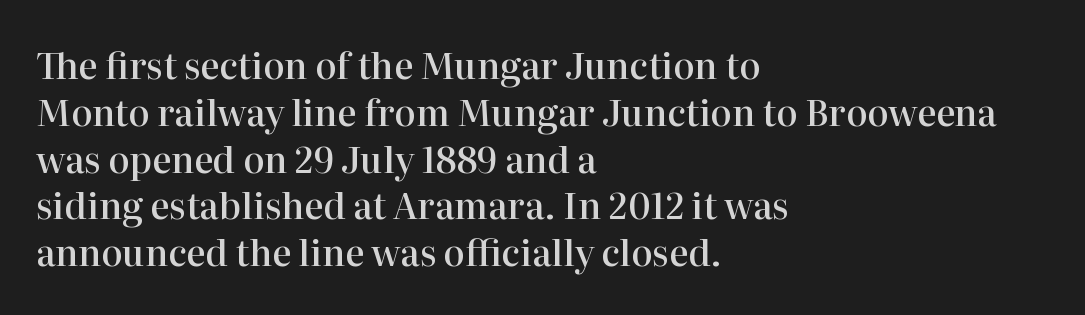
The image shows 36 px semibold serif type, upright; set left-aligned, normal line spacing (1.3x), normal letter spacing, not underlined; high stroke contrast and a medium x-height.
